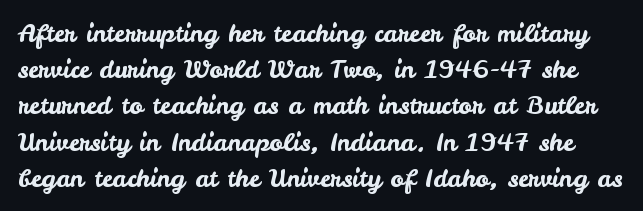
Q: Is the text italic (slanted)? A: Yes.
Q: Is the text underlined? A: No.
Q: Is the spacing between letters normal or unusually wide? A: Normal.
Q: Is the spacing between lines tight, normal or loose? A: Normal.
